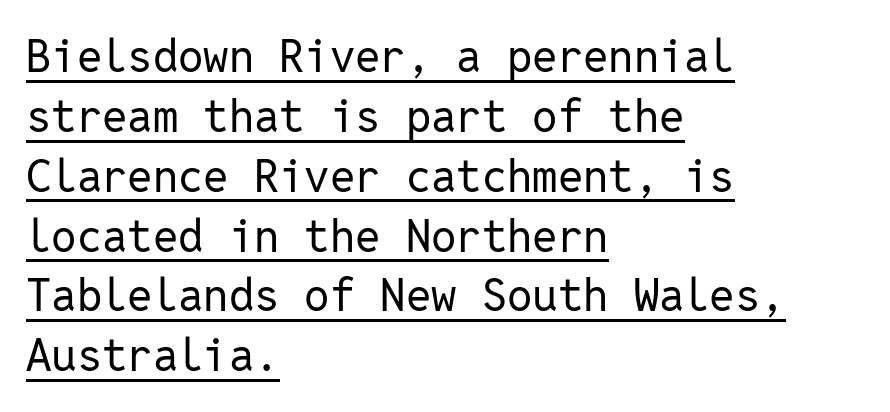
Q: Is the text bold? A: No.
Q: Is the text italic (slanted)? A: No, it is upright.
Q: Is the typeface a serif or a sans-serif typeface? A: Sans-serif.
Q: Is the text underlined? A: Yes.
Q: How is the paragraph aligned? A: Left-aligned.
Q: Is the spacing between letters normal or unusually wide? A: Normal.
Q: Is the spacing between lines tight, normal or loose? A: Normal.
Q: Width (condensed, normal, or wide)? A: Normal.
Q: Stroke contrast? A: Low.
Q: x-height? A: Medium.
Q: Monospaced? A: Yes.
